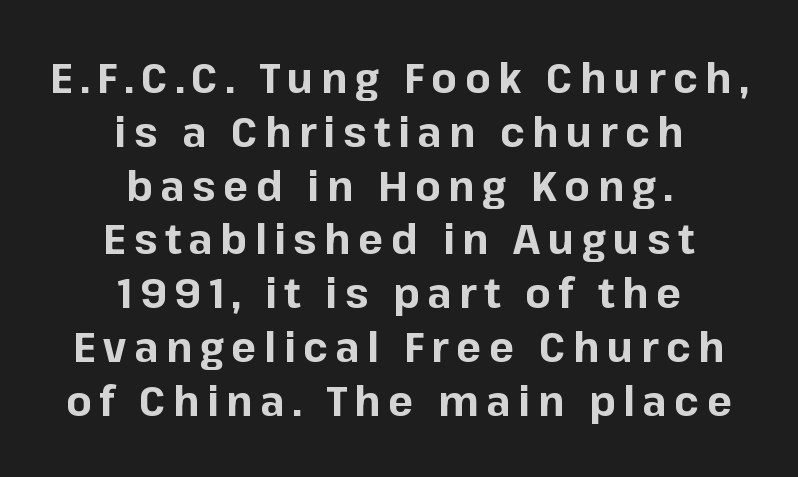
{"serif": "no", "italic": "no", "bold": "yes", "weight": "bold", "width": "normal", "stroke_contrast": "low", "x_height": "medium", "monospaced": "no", "underline": "no", "align": "center", "line_spacing": "normal", "line_spacing_ratio": 1.28, "glyph_px": 42}
